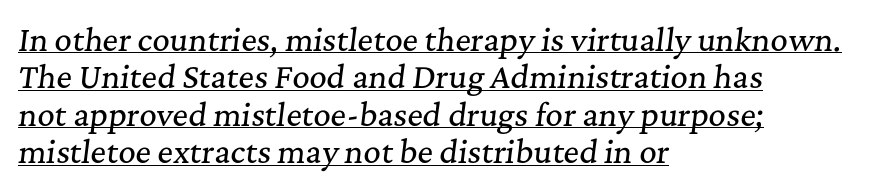
Yep, that's italic — everything's leaning. The specimen includes a rule beneath the text block's lines. These lines are rendered in a variable-pitch font. Baseline-to-baseline distance is the conventional proportion of letter height.
